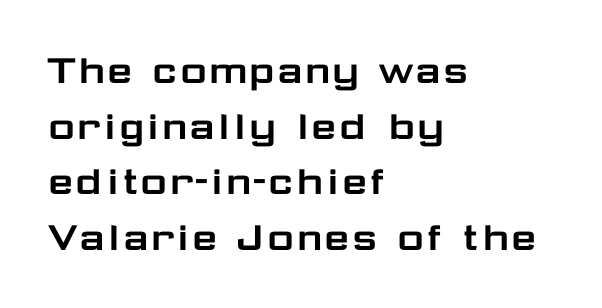
The image shows 46 px wide sans-serif type, upright; set left-aligned, line spacing 1.21x, normal letter spacing, not underlined; low stroke contrast and a medium x-height.
